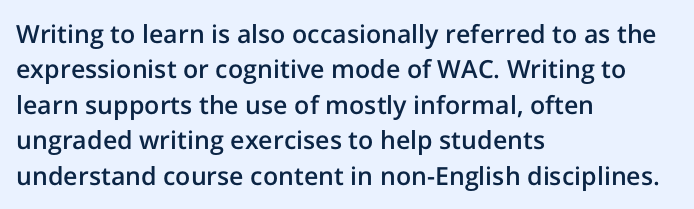
{"italic": "no", "bold": "semi", "underline": "no", "align": "left", "line_spacing": "normal", "line_spacing_ratio": 1.42, "letter_spacing": "normal", "letter_spacing_em": 0.0, "glyph_px": 25}
